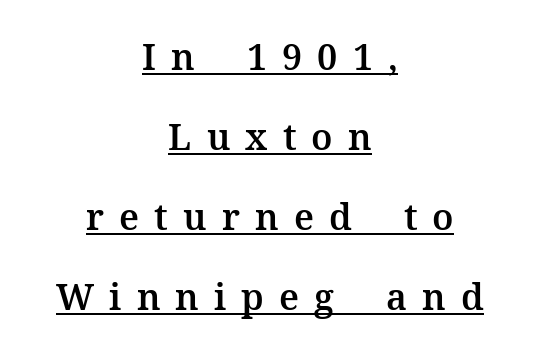
Looks like regular typesetting: each glyph gets only the width it needs. Note: serifs present on the glyphs. The letterforms stand isolated, each surrounded by extra space. The lines are spread far apart with generous leading. These characters rest on top of a visible drawn line.
